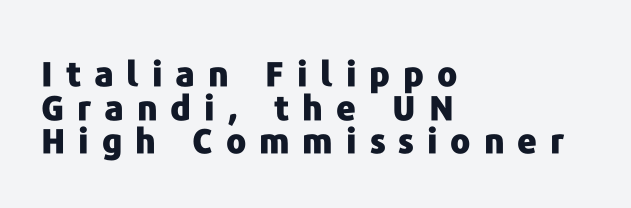
Emphasis by weight is at full strength: bold. Line starts are locked; line ends wander. The rendering uses natural spacing where letterforms have individual widths. The font's upright variant was chosen for this text.
